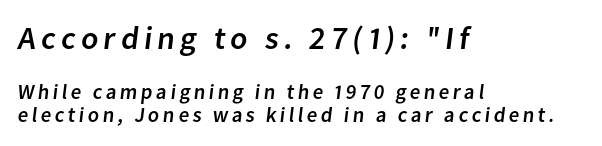
Q: Is the typeface a serif or a sans-serif typeface? A: Sans-serif.
Q: Is the text underlined? A: No.
Q: How is the paragraph aligned? A: Left-aligned.
Q: Is the spacing between lines tight, normal or loose? A: Tight.
Q: Which block of text is set in a larger size, the first (top) or the second (bottom)? A: The first (top) one.
Q: Width (condensed, normal, or wide)? A: Normal.
Q: Stroke contrast? A: Low.
Q: x-height? A: Medium.
Q: Monospaced? A: No.
